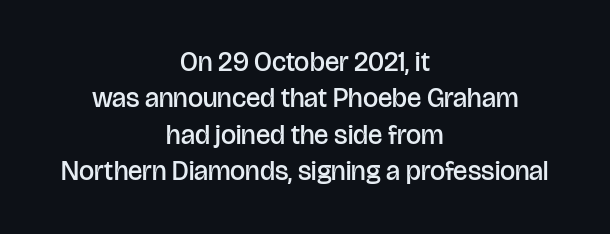
Every letter is mildly thick-stroked: semibold rather than bold. Any mark beneath the type? The region is blank. Typeset on center — no edge is straight. Interline gaps are of average width in this sample. Students, note that the glyphs here touch the page at normal intervals. Designer's note — italics off, roman on.
